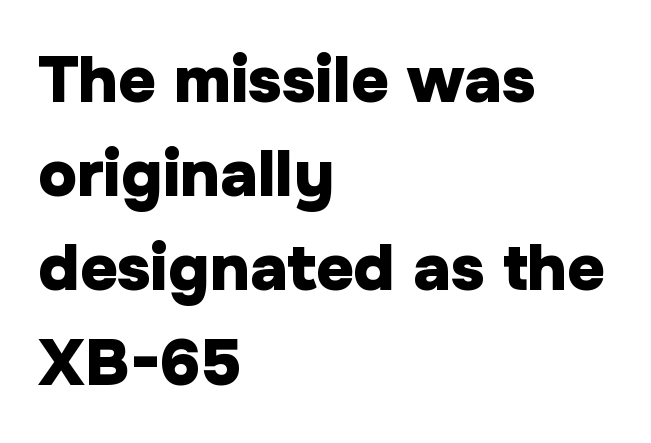
The image shows 65 px heavy sans-serif type, upright; set left-aligned, normal line spacing (1.45x), normal letter spacing, not underlined; low stroke contrast and a medium x-height.
